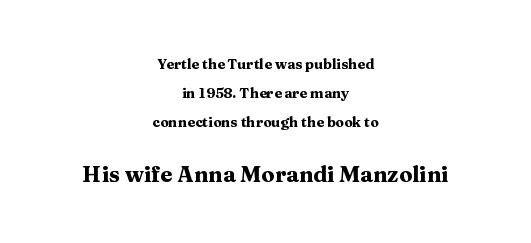
The image shows 22 px bold type, upright; set centered, loose line spacing (2.08x), normal letter spacing, not underlined; the second (bottom) block is 1.57x larger.
